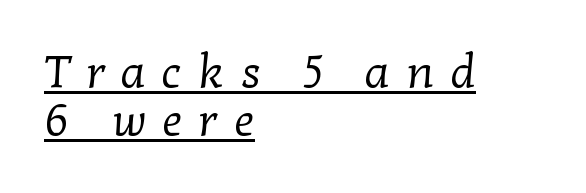
Underlined type. Loose tracking; the words dissolve into strings of separated letters. How would I describe the line gaps? Narrow and economical. The passage shown is not bold in any degree. The rag falls on the right side of this text block. Note the varied advance widths — an 'i' is clearly narrower than an 'm'.
